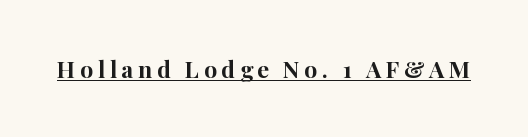
The font is running at its bold setting. Emphasis is given by a line drawn under the lettering. When letters stand straight like this, we call the style roman or upright. Is the letter spacing exaggerated? Yes — the characters are pushed far apart.
